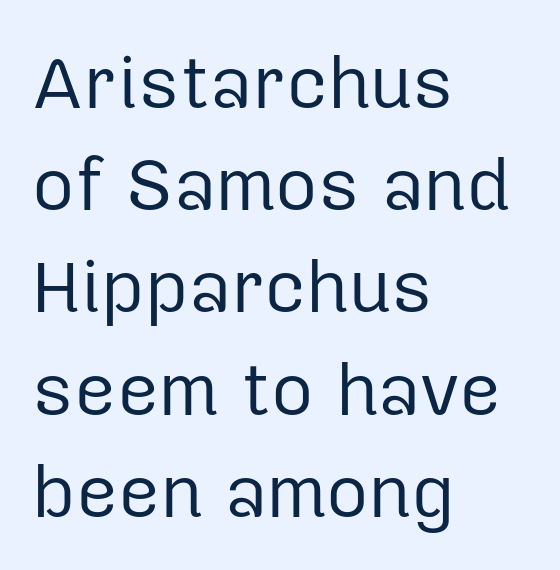
Q: Is the text bold? A: No.
Q: Is the text italic (slanted)? A: No, it is upright.
Q: Is the typeface a serif or a sans-serif typeface? A: Sans-serif.
Q: Is the text underlined? A: No.
Q: How is the paragraph aligned? A: Left-aligned.
Q: Is the spacing between letters normal or unusually wide? A: Normal.
Q: Is the spacing between lines tight, normal or loose? A: Normal.
Q: Width (condensed, normal, or wide)? A: Normal.
Q: Stroke contrast? A: Low.
Q: x-height? A: Medium.
Q: Monospaced? A: No.
